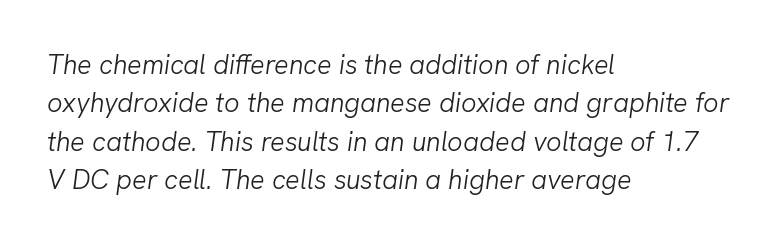
The image shows 27 px text type, italic (leaning right); set left-aligned, normal line spacing (1.42x), normal letter spacing, not underlined.
